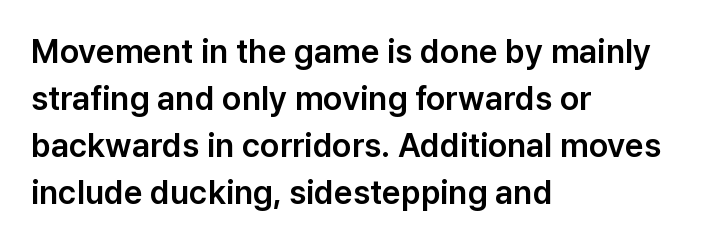
Q: Is the text italic (slanted)? A: No, it is upright.
Q: Is the typeface a serif or a sans-serif typeface? A: Sans-serif.
Q: Is the text underlined? A: No.
Q: How is the paragraph aligned? A: Left-aligned.
Q: Is the spacing between letters normal or unusually wide? A: Normal.
Q: Is the spacing between lines tight, normal or loose? A: Normal.
Q: Width (condensed, normal, or wide)? A: Normal.
Q: Stroke contrast? A: Low.
Q: x-height? A: Medium.
Q: Monospaced? A: No.
